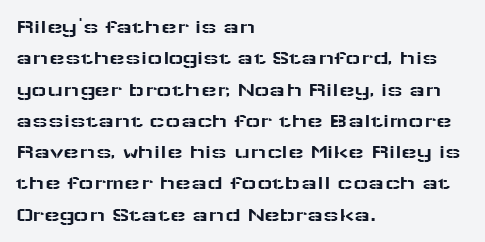
Q: Is the text italic (slanted)? A: No, it is upright.
Q: Is the text underlined? A: No.
Q: How is the paragraph aligned? A: Left-aligned.
Q: Is the spacing between letters normal or unusually wide? A: Normal.
Q: Is the spacing between lines tight, normal or loose? A: Normal.
